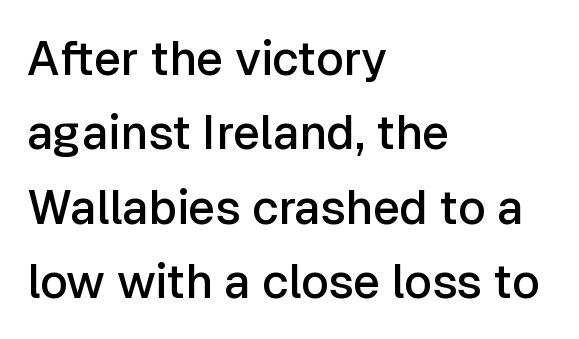
The paragraph has a hard left edge and a soft right edge. Classification — sans serif. Leading matches the norm, producing a regular column. Descender tails drop into unmarked territory.
